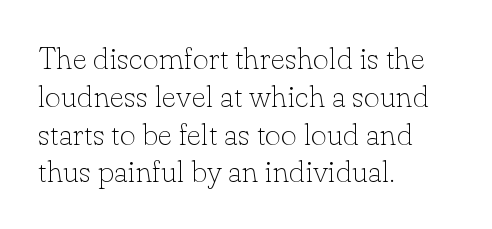
{"serif": "yes", "italic": "no", "bold": "no", "weight": "thin", "width": "normal", "stroke_contrast": "low", "x_height": "small", "monospaced": "no", "underline": "no", "align": "left", "line_spacing_ratio": 1.22, "letter_spacing": "normal", "letter_spacing_em": 0.0, "glyph_px": 31}
